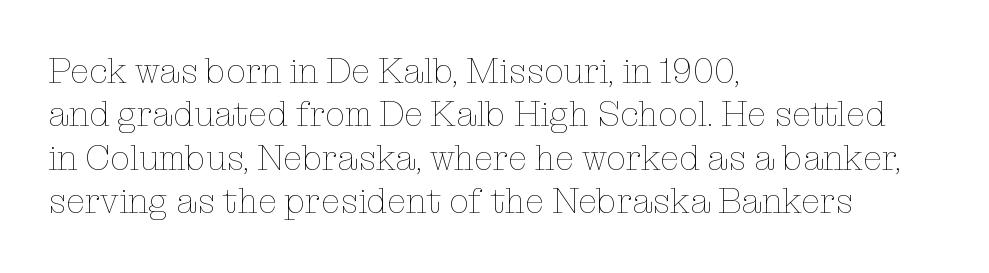
The letters stand straight up with perfectly vertical stems. The lines in this sample share a left origin and differ only in where they stop. Stems here are at most as thick as an everyday book face. The letters advance in unequal steps, a hallmark of proportional type. Standard letterfit; no display-style spreading of the glyphs. Has an underline been added? It has not.
